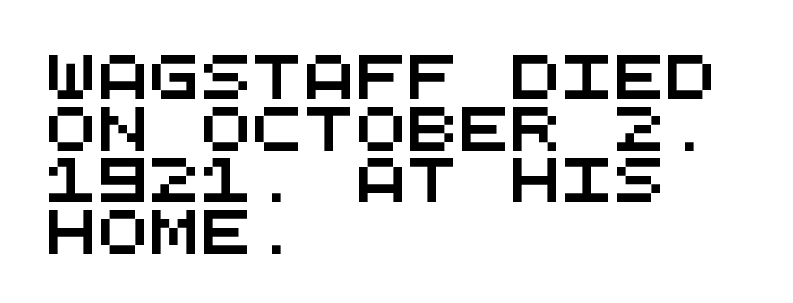
Q: Is the typeface a serif or a sans-serif typeface? A: Sans-serif.
Q: Is the text underlined? A: No.
Q: How is the paragraph aligned? A: Left-aligned.
Q: Is the spacing between letters normal or unusually wide? A: Normal.
Q: Width (condensed, normal, or wide)? A: Wide.
Q: Stroke contrast? A: Medium.
Q: x-height? A: Large.
Q: Monospaced? A: Yes.
